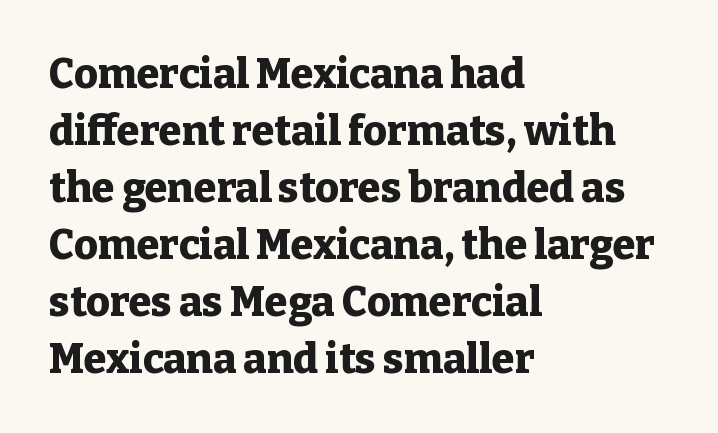
{"serif": "yes", "italic": "no", "bold": "yes", "weight": "heavy", "width": "normal", "stroke_contrast": "low", "x_height": "medium", "monospaced": "no", "underline": "no", "align": "left", "line_spacing": "normal", "line_spacing_ratio": 1.39, "letter_spacing": "normal", "letter_spacing_em": 0.0, "glyph_px": 41}
